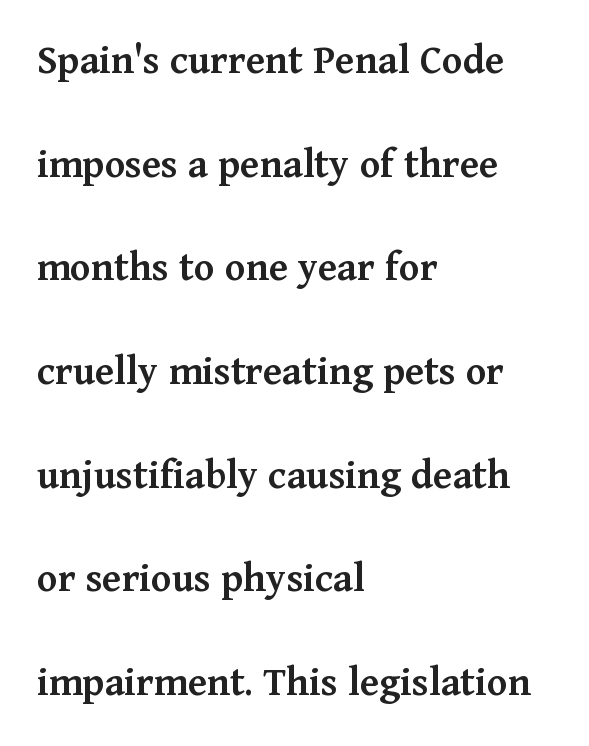
{"serif": "yes", "italic": "no", "bold": "semi", "weight": "semibold", "width": "normal", "stroke_contrast": "medium", "x_height": "medium", "monospaced": "no", "underline": "no", "align": "left", "line_spacing": "loose", "line_spacing_ratio": 2.41, "letter_spacing": "normal", "letter_spacing_em": 0.0, "glyph_px": 43}
